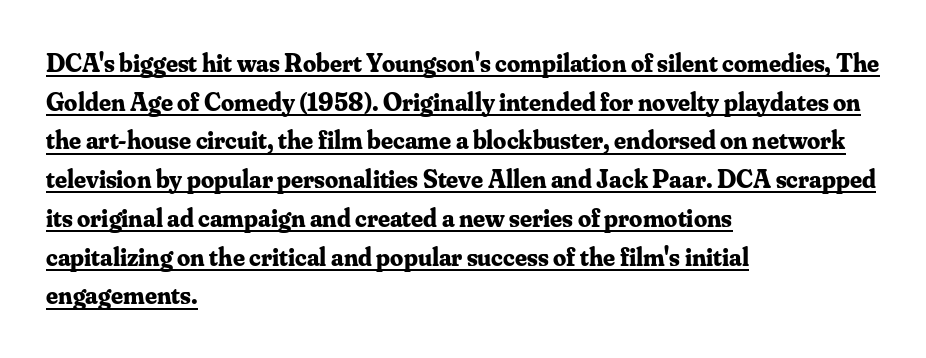
The image shows 26 px bold type, upright; set left-aligned, normal line spacing (1.49x), normal letter spacing, underlined.
